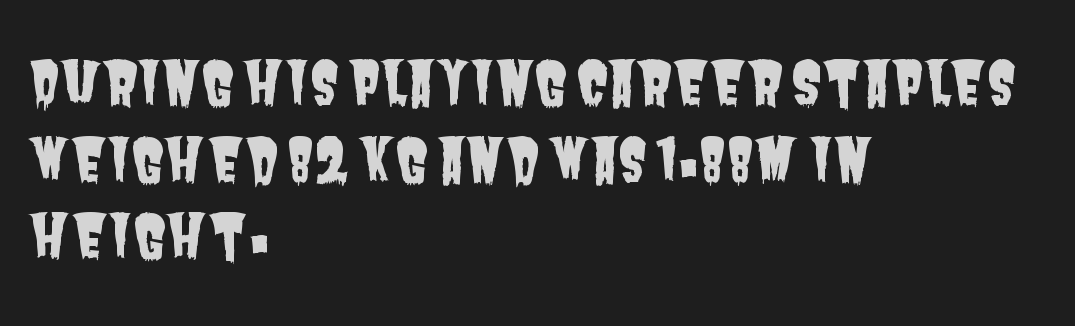
{"serif": "no", "width": "condensed", "stroke_contrast": "low", "x_height": "large", "monospaced": "no", "underline": "no", "align": "left", "line_spacing": "normal", "line_spacing_ratio": 1.3, "letter_spacing": "normal", "letter_spacing_em": 0.0, "glyph_px": 59}
